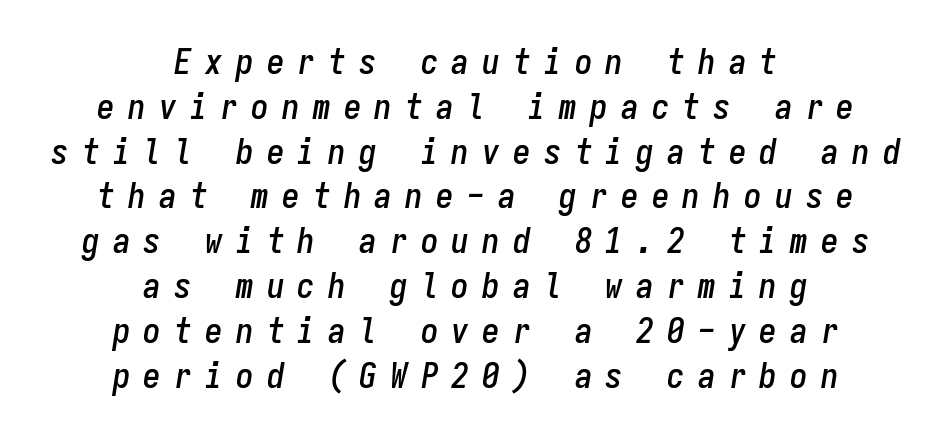
Horizontal bands of white between lines are of average thickness. Here the designer chose a console-style face with uniform glyph widths. How are the letters spaced? Widely, with obvious added tracking. The typography opts for an oblique posture over an upright one. Lines of text with bare space underneath.
